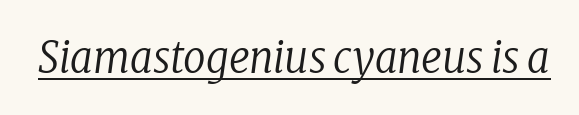
Q: Is the text bold? A: No.
Q: Is the text italic (slanted)? A: Yes, it leans right by about 8 degrees.
Q: Is the typeface a serif or a sans-serif typeface? A: Serif.
Q: Is the text underlined? A: Yes.
Q: Is the spacing between letters normal or unusually wide? A: Normal.
Q: Width (condensed, normal, or wide)? A: Condensed.
Q: Stroke contrast? A: Low.
Q: x-height? A: Medium.
Q: Monospaced? A: No.
